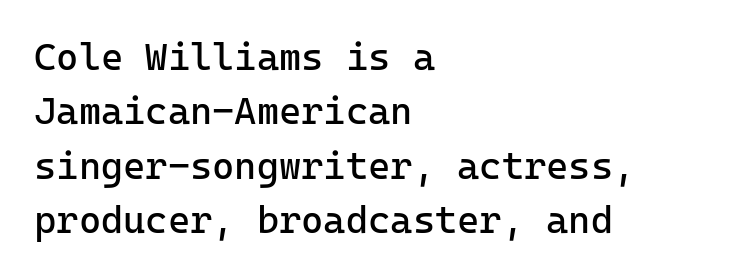
{"serif": "no", "italic": "no", "bold": "no", "weight": "regular", "width": "normal", "stroke_contrast": "low", "x_height": "medium", "monospaced": "yes", "underline": "no", "align": "left", "line_spacing": "normal", "line_spacing_ratio": 1.43, "letter_spacing": "normal", "letter_spacing_em": 0.0, "glyph_px": 38}
